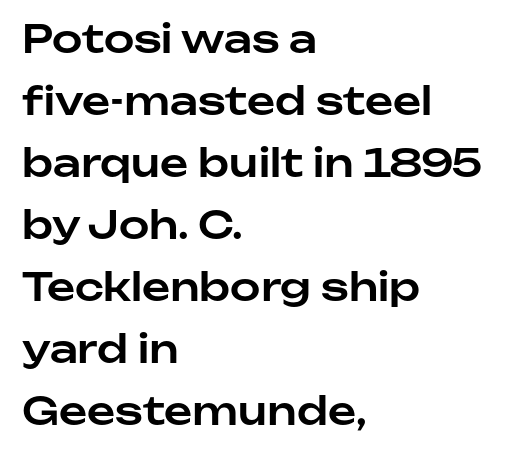
{"serif": "no", "italic": "no", "width": "normal", "stroke_contrast": "low", "x_height": "medium", "monospaced": "no", "underline": "no", "align": "left", "line_spacing": "normal", "line_spacing_ratio": 1.59, "letter_spacing": "normal", "letter_spacing_em": 0.0, "glyph_px": 39}
